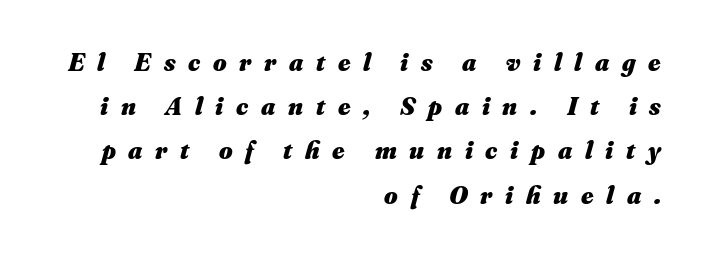
{"italic": "yes", "lean": "right", "slant_degrees": 16, "bold": "yes", "underline": "no", "align": "right", "line_spacing": "normal", "line_spacing_ratio": 1.7, "letter_spacing": "wide", "letter_spacing_em": 0.49, "glyph_px": 26}
